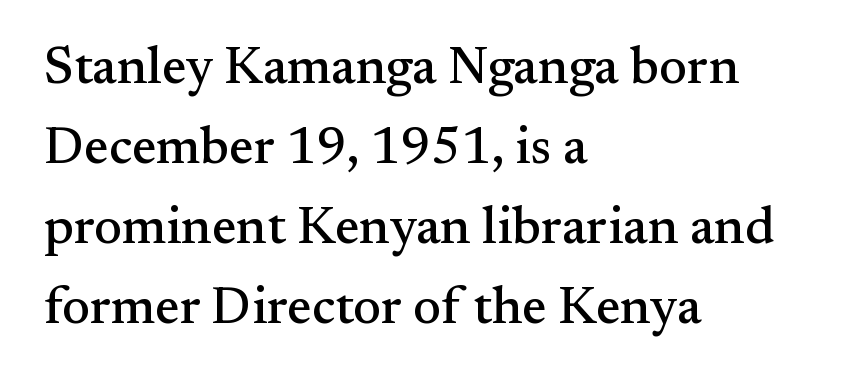
The image shows 52 px serif type, upright; set left-aligned, normal line spacing (1.54x), normal letter spacing, not underlined; medium stroke contrast and a small x-height.
